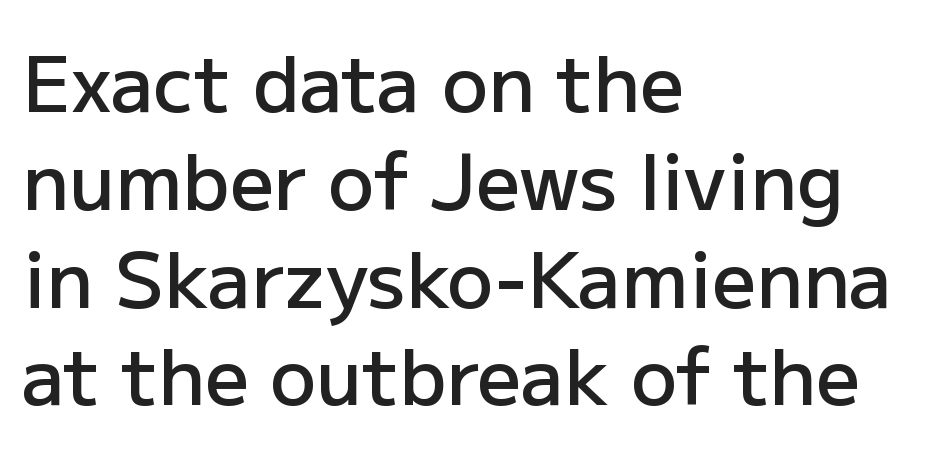
Caption: multi-line text, flush left, ragged right. These lines are rendered in a variable-pitch font. Letters rest on an invisible, unmarked baseline. A roman cut, with each character standing at attention. One glance says typical: line gaps are just what's usual.
